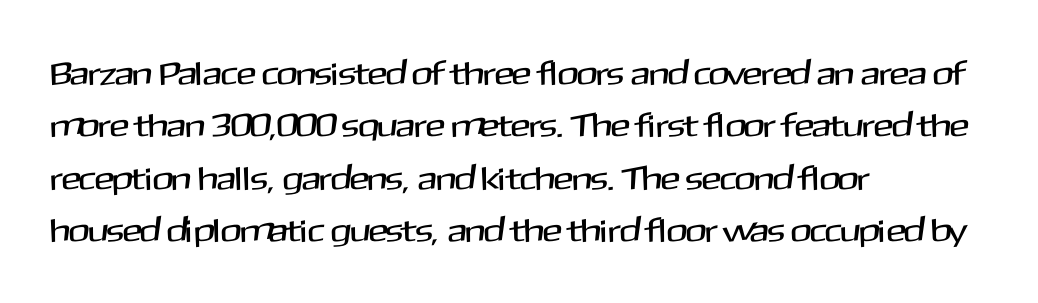
The letters advance in unequal steps, a hallmark of proportional type. The specimen reads as upright at a glance. The face used here is rendered with its standard letterfit. A classic flush-left, rag-right setting is used for this passage. The space between consecutive lines is moderate.
